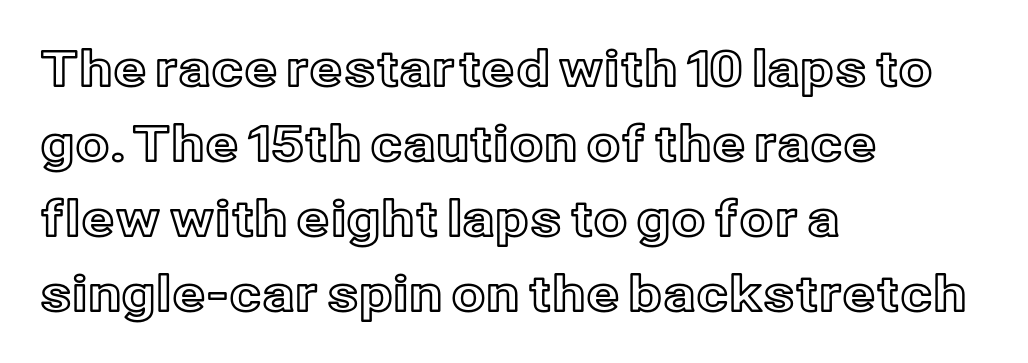
Q: Is the text italic (slanted)? A: No, it is upright.
Q: Is the text underlined? A: No.
Q: How is the paragraph aligned? A: Left-aligned.
Q: Is the spacing between letters normal or unusually wide? A: Normal.
Q: Is the spacing between lines tight, normal or loose? A: Normal.
Q: Width (condensed, normal, or wide)? A: Normal.
Q: x-height? A: Medium.
Q: Monospaced? A: No.
